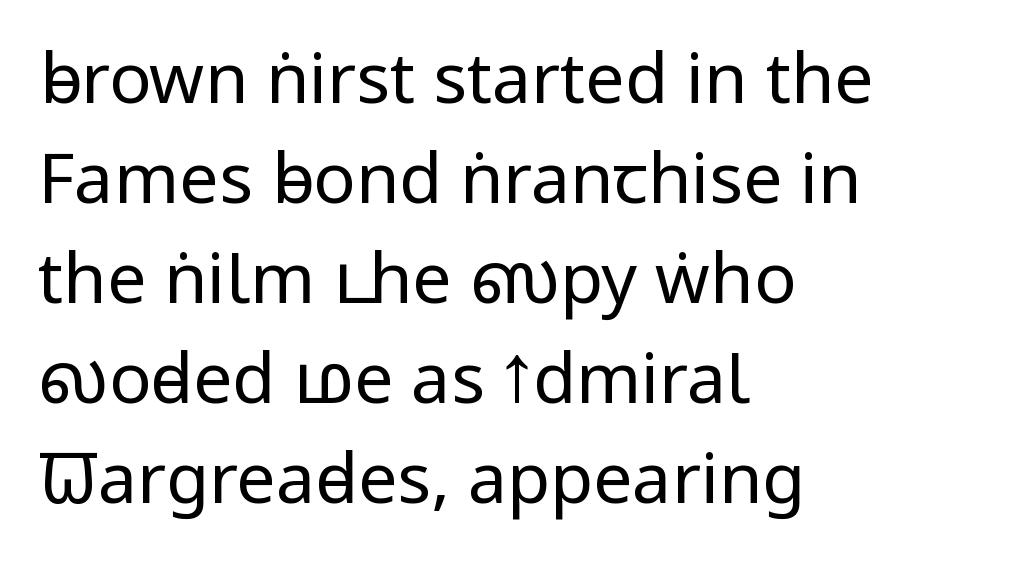
The image shows 70 px regular-weight, condensed sans-serif type, upright; set left-aligned, normal line spacing (1.43x), normal letter spacing, not underlined; low stroke contrast and a large x-height.
